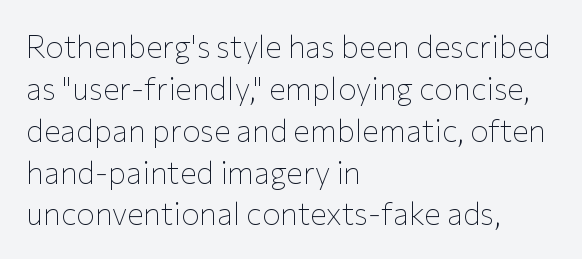
{"serif": "no", "italic": "no", "bold": "no", "weight": "thin", "width": "normal", "stroke_contrast": "low", "x_height": "medium", "monospaced": "no", "underline": "no", "align": "left", "line_spacing": "normal", "line_spacing_ratio": 1.35, "letter_spacing": "normal", "letter_spacing_em": 0.0, "glyph_px": 31}
